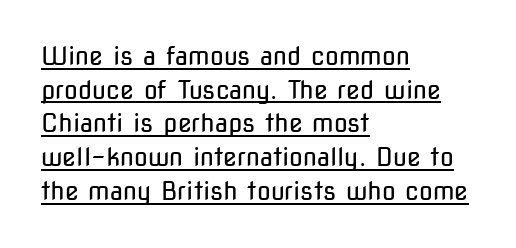
Q: Is the text bold? A: No.
Q: Is the text italic (slanted)? A: No, it is upright.
Q: Is the text underlined? A: Yes.
Q: How is the paragraph aligned? A: Left-aligned.
Q: Is the spacing between letters normal or unusually wide? A: Normal.
Q: Is the spacing between lines tight, normal or loose? A: Normal.
